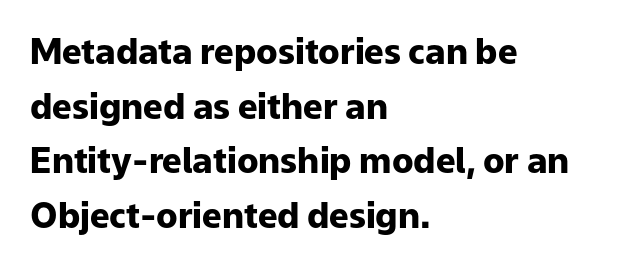
Only glyphs here, with clear space below each row. Letterform terminals end flat and unadorned throughout the passage. Weight: bold. The passage shown has conventional tracking throughout.
